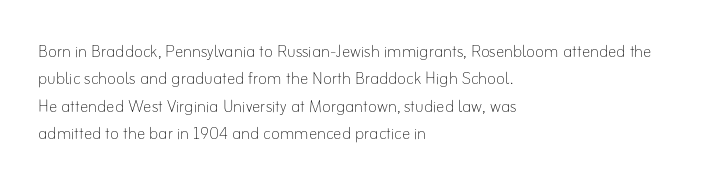
The image shows 21 px text type, upright; set left-aligned, normal line spacing (1.3x), normal letter spacing, not underlined.
